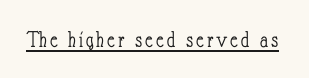
The image shows 24 px text type, upright; set underlined.
